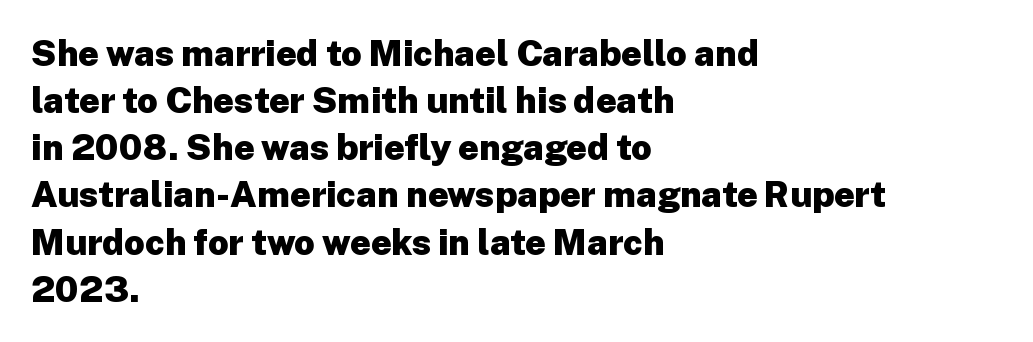
Q: Is the text bold? A: Yes.
Q: Is the text italic (slanted)? A: No, it is upright.
Q: Is the typeface a serif or a sans-serif typeface? A: Sans-serif.
Q: Is the text underlined? A: No.
Q: How is the paragraph aligned? A: Left-aligned.
Q: Is the spacing between letters normal or unusually wide? A: Normal.
Q: Is the spacing between lines tight, normal or loose? A: Normal.
Q: Width (condensed, normal, or wide)? A: Normal.
Q: Stroke contrast? A: Low.
Q: x-height? A: Medium.
Q: Monospaced? A: No.
